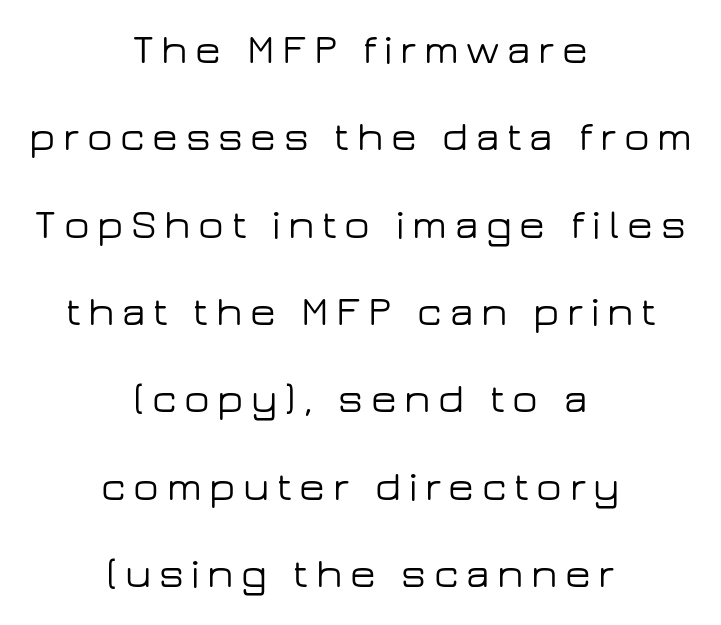
{"serif": "no", "italic": "no", "width": "wide", "stroke_contrast": "low", "x_height": "medium", "monospaced": "no", "underline": "no", "align": "center", "line_spacing": "loose", "line_spacing_ratio": 2.08, "glyph_px": 42}
